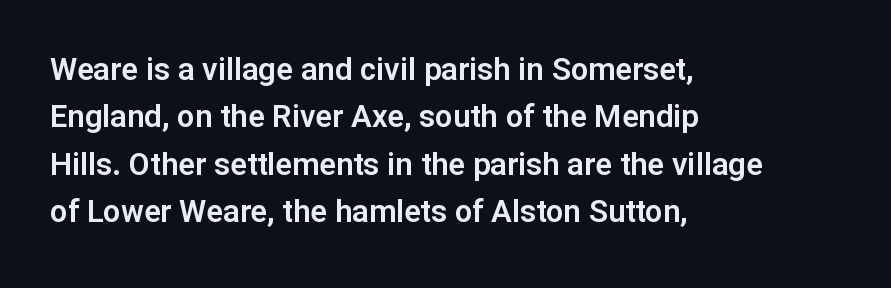
Q: Is the text italic (slanted)? A: No, it is upright.
Q: Is the typeface a serif or a sans-serif typeface? A: Sans-serif.
Q: Is the text underlined? A: No.
Q: How is the paragraph aligned? A: Left-aligned.
Q: Is the spacing between letters normal or unusually wide? A: Normal.
Q: Is the spacing between lines tight, normal or loose? A: Normal.
Q: Width (condensed, normal, or wide)? A: Normal.
Q: Stroke contrast? A: Low.
Q: x-height? A: Medium.
Q: Monospaced? A: No.
